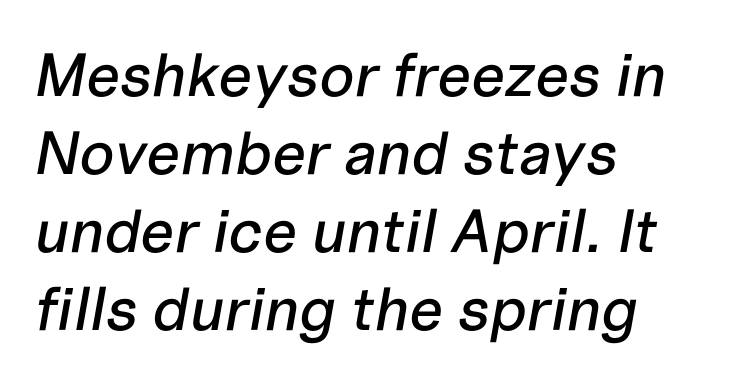
{"italic": "yes", "lean": "right", "slant_degrees": 10, "width": "normal", "stroke_contrast": "low", "x_height": "medium", "monospaced": "no", "underline": "no", "align": "left", "line_spacing": "normal", "line_spacing_ratio": 1.28, "letter_spacing": "normal", "letter_spacing_em": 0.0, "glyph_px": 61}
